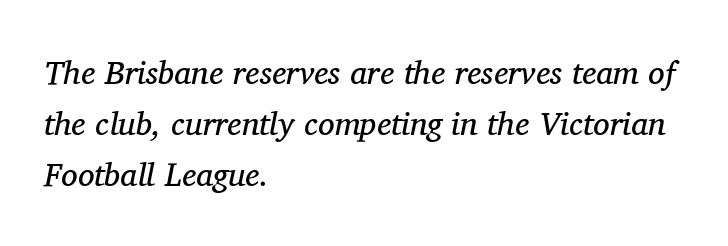
Q: Is the text bold? A: No.
Q: Is the text italic (slanted)? A: Yes, it leans right by about 11 degrees.
Q: Is the typeface a serif or a sans-serif typeface? A: Serif.
Q: Is the text underlined? A: No.
Q: How is the paragraph aligned? A: Left-aligned.
Q: Is the spacing between letters normal or unusually wide? A: Normal.
Q: Is the spacing between lines tight, normal or loose? A: Normal.
Q: Width (condensed, normal, or wide)? A: Normal.
Q: Stroke contrast? A: Medium.
Q: x-height? A: Medium.
Q: Monospaced? A: No.
